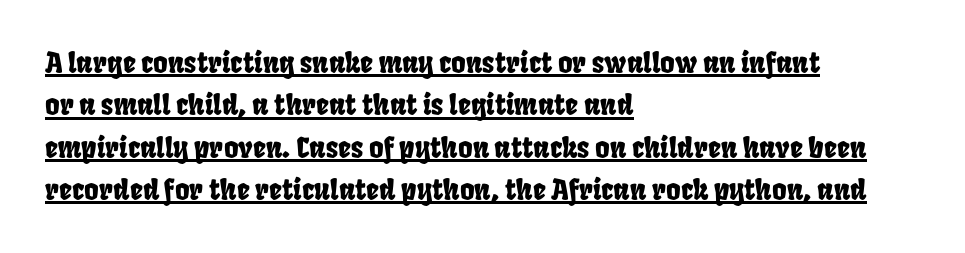
The image shows 28 px condensed type; set left-aligned, normal line spacing (1.51x), normal letter spacing, underlined; low stroke contrast and a large x-height.
